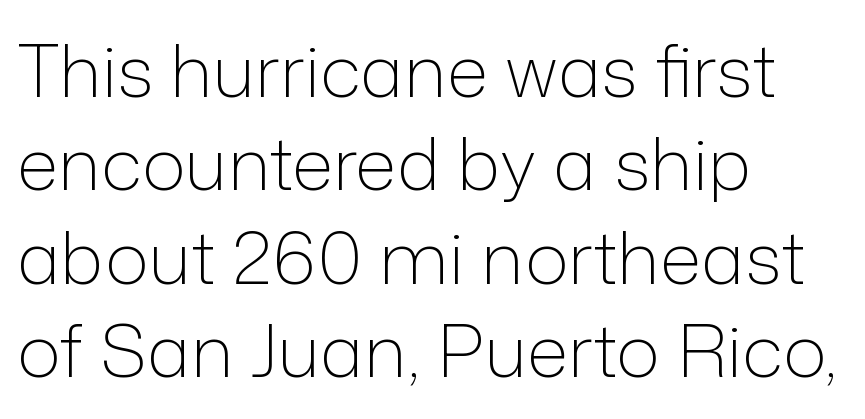
Q: Is the text bold? A: No.
Q: Is the text italic (slanted)? A: No, it is upright.
Q: Is the typeface a serif or a sans-serif typeface? A: Sans-serif.
Q: Is the text underlined? A: No.
Q: How is the paragraph aligned? A: Left-aligned.
Q: Is the spacing between letters normal or unusually wide? A: Normal.
Q: Is the spacing between lines tight, normal or loose? A: Normal.
Q: Width (condensed, normal, or wide)? A: Normal.
Q: Stroke contrast? A: Low.
Q: x-height? A: Medium.
Q: Monospaced? A: No.
